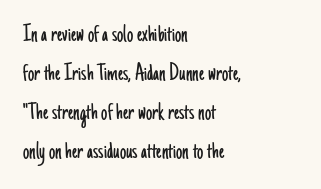
{"italic": "no", "bold": "no", "underline": "no", "align": "left", "line_spacing": "normal", "line_spacing_ratio": 1.56, "letter_spacing": "normal", "letter_spacing_em": 0.0, "glyph_px": 25}
